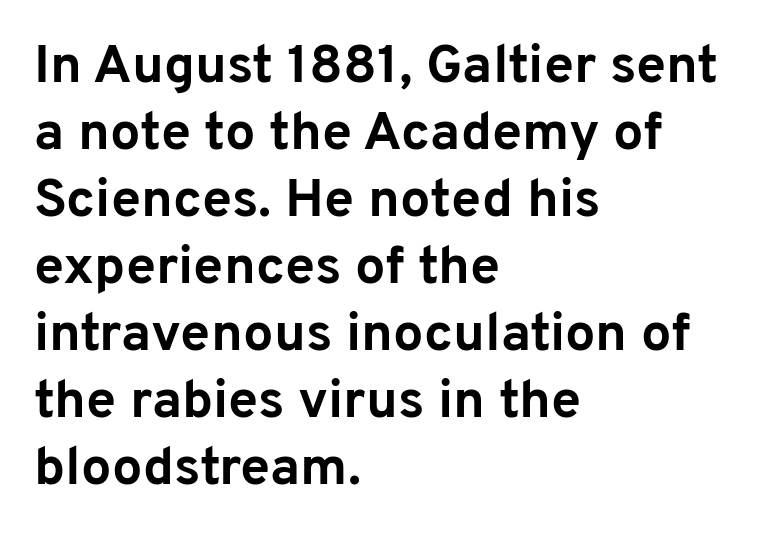
Q: Is the text bold? A: Yes.
Q: Is the text italic (slanted)? A: No, it is upright.
Q: Is the typeface a serif or a sans-serif typeface? A: Sans-serif.
Q: Is the text underlined? A: No.
Q: How is the paragraph aligned? A: Left-aligned.
Q: Is the spacing between letters normal or unusually wide? A: Normal.
Q: Width (condensed, normal, or wide)? A: Normal.
Q: Stroke contrast? A: Low.
Q: x-height? A: Medium.
Q: Monospaced? A: No.
